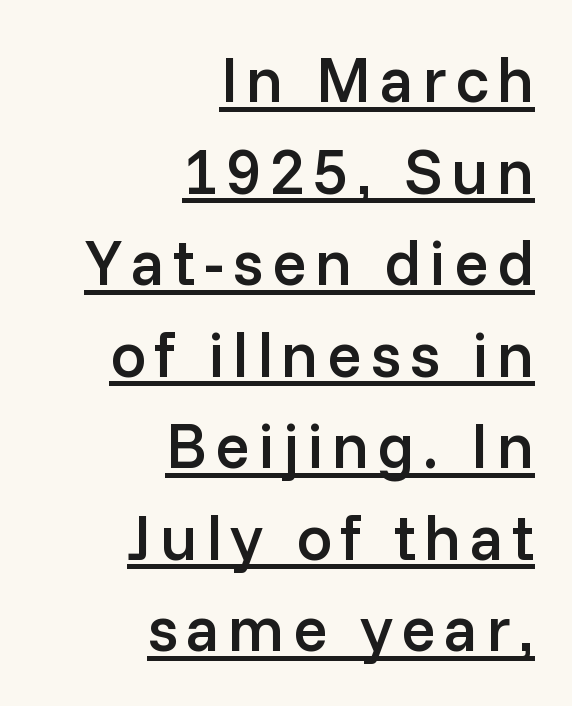
Regarding leading, the lines here are spaced in the standard way. Decoration check: the copy is underlined. When letters stand straight like this, we call the style roman or upright. Strokes here are thickened, but only to semibold level. Check where the strokes stop: nothing finishes them off — pure sans.
